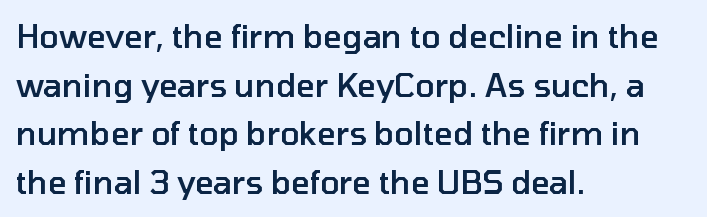
{"serif": "no", "italic": "no", "bold": "semi", "weight": "semibold", "width": "normal", "stroke_contrast": "low", "x_height": "medium", "monospaced": "no", "underline": "no", "align": "left", "line_spacing": "normal", "line_spacing_ratio": 1.52, "letter_spacing": "normal", "letter_spacing_em": 0.0, "glyph_px": 32}
